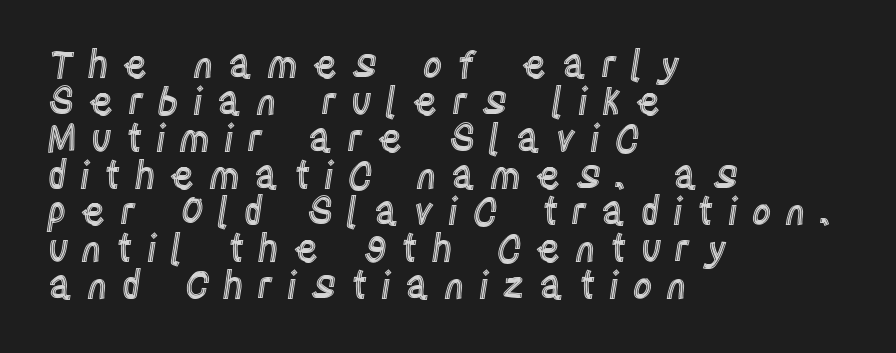
{"width": "condensed", "x_height": "large", "monospaced": "no", "underline": "no", "align": "left", "line_spacing": "tight", "line_spacing_ratio": 0.97, "letter_spacing": "wide", "letter_spacing_em": 0.36, "glyph_px": 38}
